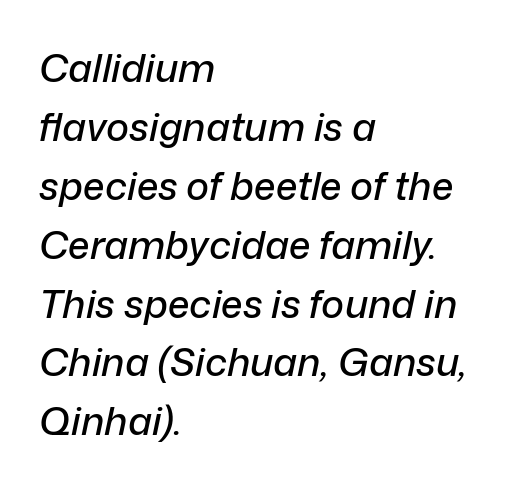
Is the type slanted? Yes — the strokes lean at a clear angle. Descender tails drop into unmarked territory. You could not count columns in this text — the font is proportionally spaced. Does the leading feel generous? No, just average.
